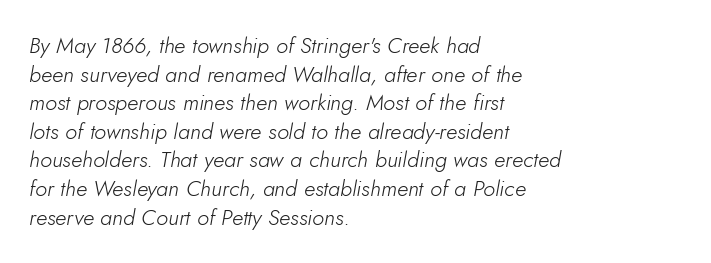
The image shows 22 px text type, italic (leaning right); set left-aligned, normal line spacing (1.3x), normal letter spacing, not underlined.
